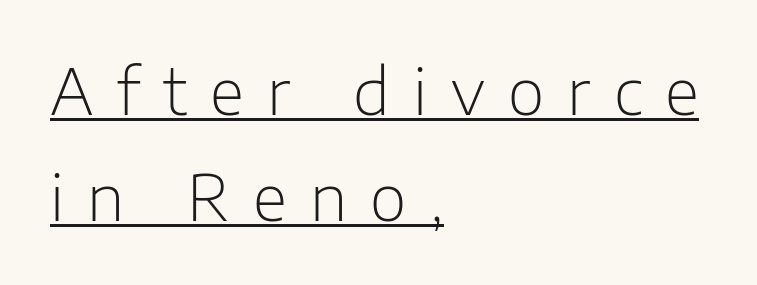
The image shows 63 px light sans-serif type, upright; set left-aligned, normal line spacing (1.68x), unusually wide letter spacing (+0.37 em), underlined; low stroke contrast and a medium x-height.
